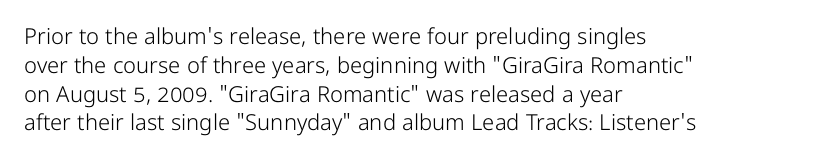
{"italic": "no", "bold": "no", "underline": "no", "align": "left", "line_spacing": "normal", "line_spacing_ratio": 1.31, "letter_spacing": "normal", "letter_spacing_em": 0.0, "glyph_px": 22}
